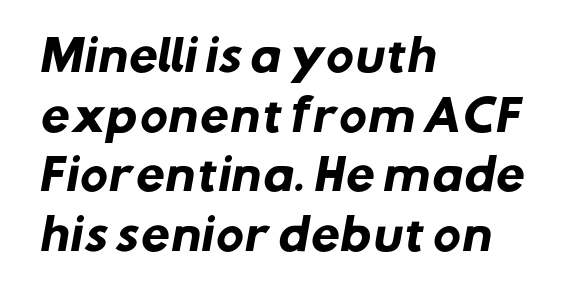
The image shows 42 px heavy sans-serif type; set left-aligned, normal line spacing (1.42x), normal letter spacing, not underlined; low stroke contrast and a medium x-height.
